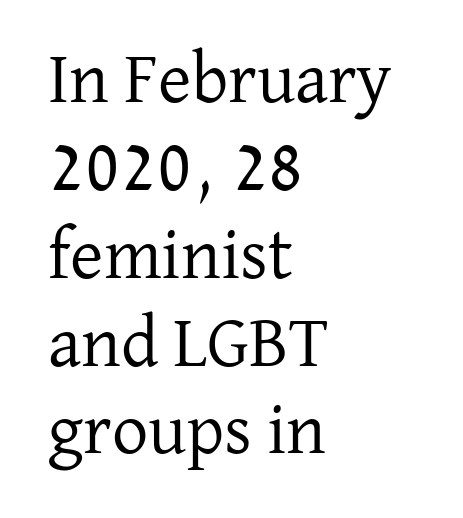
{"serif": "yes", "italic": "no", "bold": "no", "weight": "regular", "width": "normal", "stroke_contrast": "low", "x_height": "medium", "monospaced": "no", "underline": "no", "align": "left", "line_spacing_ratio": 1.22, "letter_spacing": "normal", "letter_spacing_em": 0.0, "glyph_px": 72}
